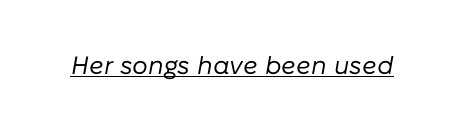
Q: Is the text bold? A: No.
Q: Is the text italic (slanted)? A: Yes, it leans right by about 10 degrees.
Q: Is the text underlined? A: Yes.
Q: Is the spacing between letters normal or unusually wide? A: Normal.
